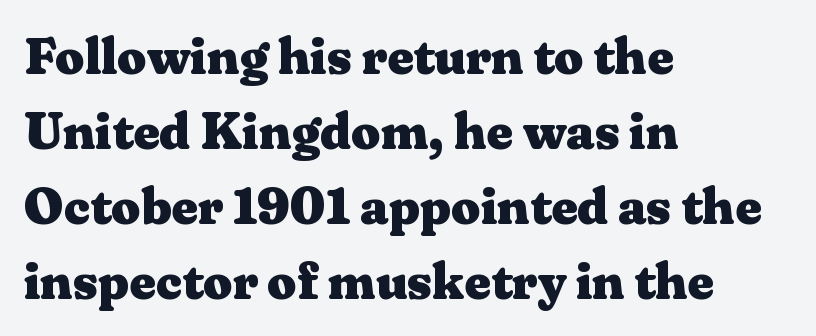
If you drew a ruler down the left edge, every line would touch it. This is serif lettering, the kind often seen in printed books. A clean baseline with only descenders dipping below it. Italic? Not at all — the glyphs are vertical. Horizontal bands of white between lines are of average thickness. Look at the tracking — it's just the regular setting, nothing added.
